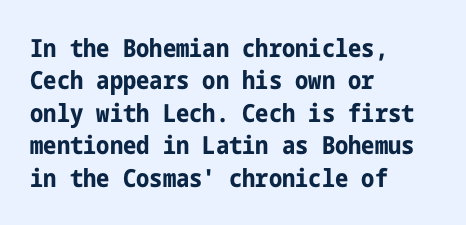
The image shows 25 px bold type, upright; set left-aligned, normal line spacing (1.3x), normal letter spacing, not underlined.
